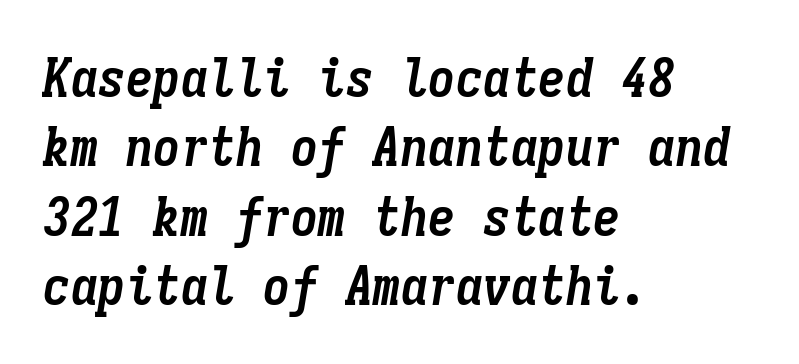
{"italic": "yes", "lean": "right", "slant_degrees": 9, "bold": "yes", "weight": "semibold", "width": "condensed", "stroke_contrast": "low", "x_height": "medium", "monospaced": "yes", "underline": "no", "align": "left", "line_spacing": "normal", "line_spacing_ratio": 1.26, "letter_spacing": "normal", "letter_spacing_em": 0.0, "glyph_px": 55}
